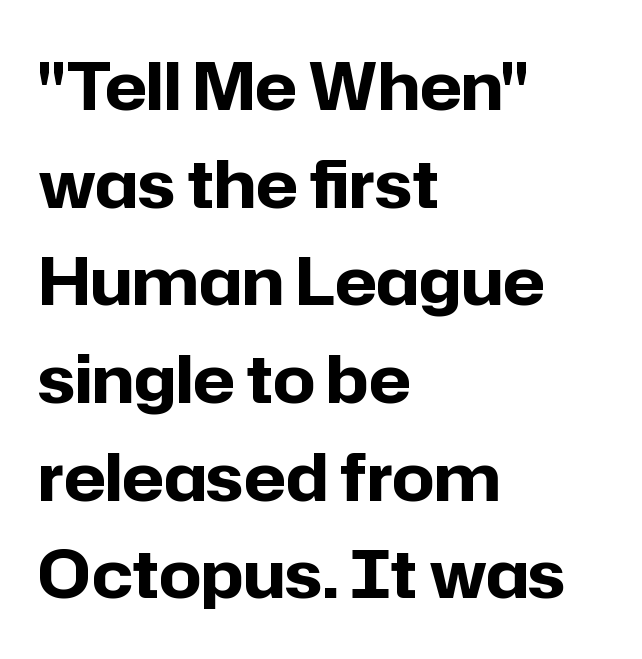
Q: Is the text bold? A: Yes.
Q: Is the text italic (slanted)? A: No, it is upright.
Q: Is the typeface a serif or a sans-serif typeface? A: Sans-serif.
Q: Is the text underlined? A: No.
Q: How is the paragraph aligned? A: Left-aligned.
Q: Is the spacing between letters normal or unusually wide? A: Normal.
Q: Is the spacing between lines tight, normal or loose? A: Normal.
Q: Width (condensed, normal, or wide)? A: Normal.
Q: Stroke contrast? A: Low.
Q: x-height? A: Medium.
Q: Monospaced? A: No.
